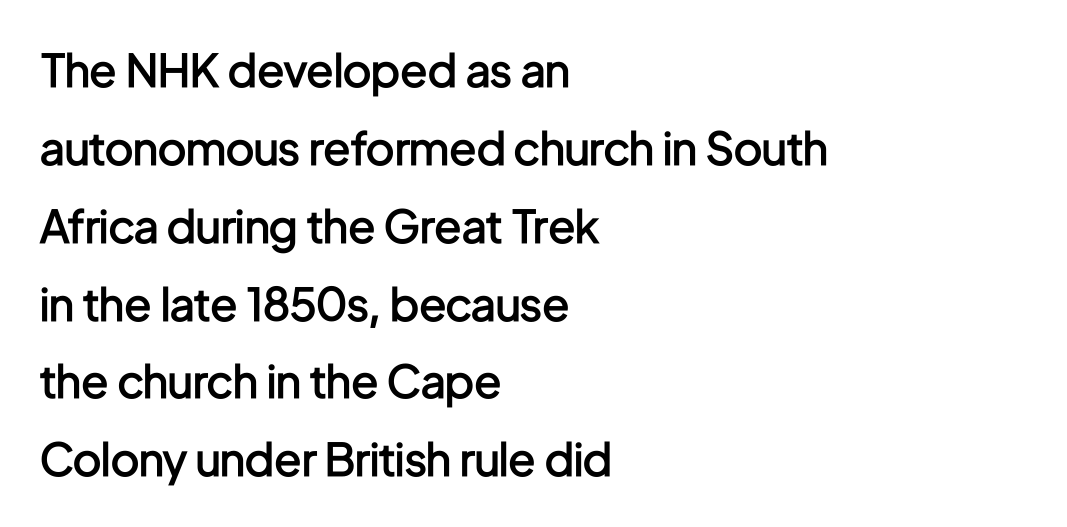
Short note: letters normally spaced. Horizontal alignment here is leftward, the default for most running prose. The glyphs have the mass of a demibold cut, below bold. The letters stand straight up with perfectly vertical stems. Bare-footed words on every line.
